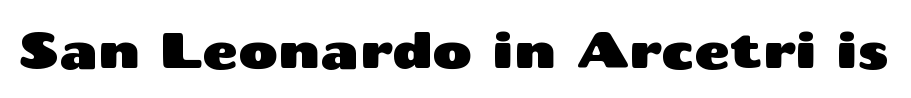
{"serif": "no", "italic": "no", "width": "wide", "stroke_contrast": "medium", "x_height": "medium", "monospaced": "no", "underline": "no", "letter_spacing": "normal", "letter_spacing_em": 0.0, "glyph_px": 49}
